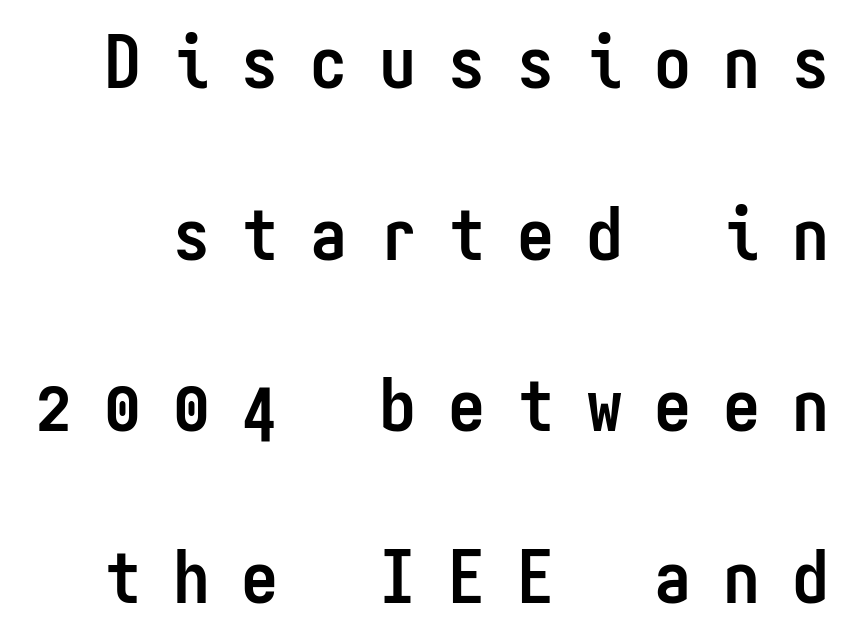
Q: Is the text bold? A: Yes.
Q: Is the text italic (slanted)? A: No, it is upright.
Q: Is the typeface a serif or a sans-serif typeface? A: Sans-serif.
Q: Is the text underlined? A: No.
Q: Is the spacing between letters normal or unusually wide? A: Unusually wide.
Q: Is the spacing between lines tight, normal or loose? A: Loose.
Q: Width (condensed, normal, or wide)? A: Condensed.
Q: Stroke contrast? A: Low.
Q: x-height? A: Medium.
Q: Monospaced? A: Yes.
